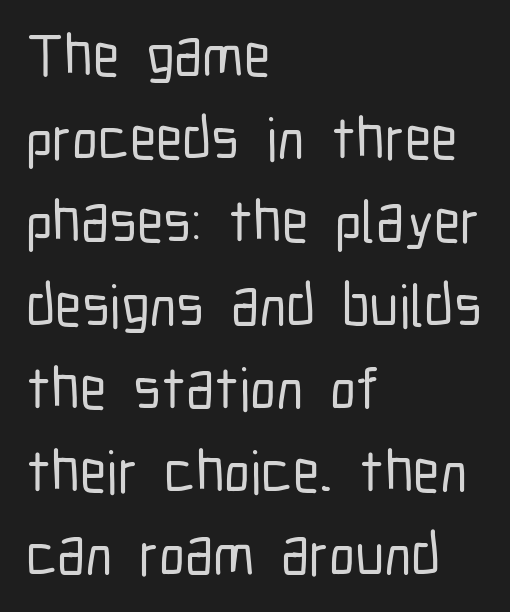
The face used here is proportionally spaced, like ordinary book or web type. Each word holds together tightly as a unit, with standard inter-letter gaps. A sans-serif font was chosen for this passage. Quick note: underline off.
